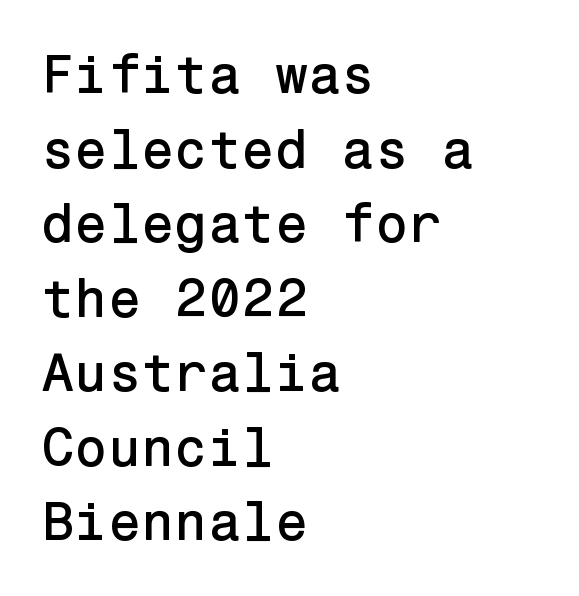
{"serif": "no", "italic": "no", "width": "normal", "stroke_contrast": "low", "x_height": "medium", "underline": "no", "align": "left", "line_spacing": "normal", "line_spacing_ratio": 1.38, "letter_spacing": "normal", "letter_spacing_em": 0.0, "glyph_px": 54}
